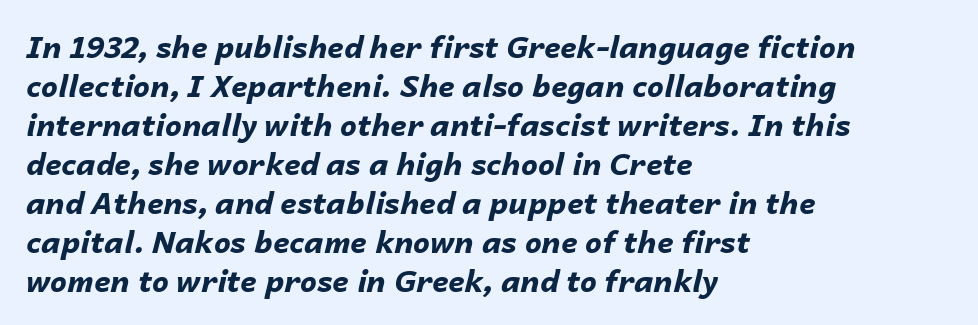
The image shows 30 px bold type, italic (leaning right); set left-aligned, normal line spacing (1.3x), normal letter spacing, not underlined; low stroke contrast and a medium x-height.
